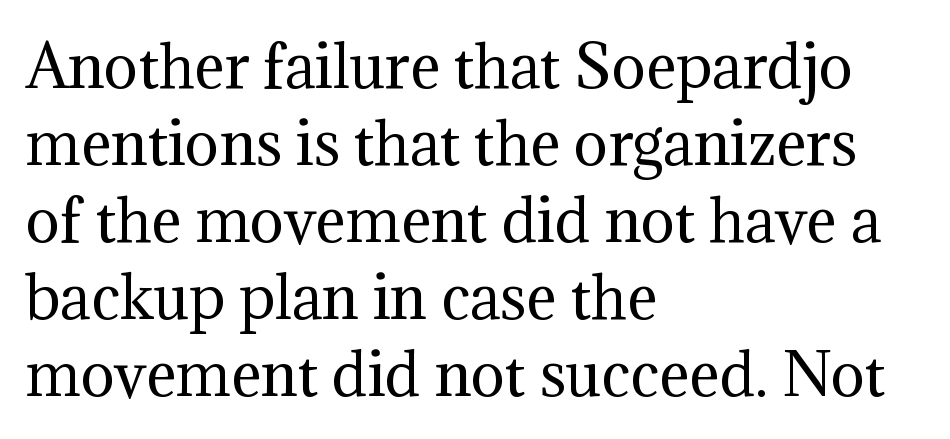
Q: Is the text bold? A: No.
Q: Is the text italic (slanted)? A: No, it is upright.
Q: Is the typeface a serif or a sans-serif typeface? A: Serif.
Q: Is the text underlined? A: No.
Q: How is the paragraph aligned? A: Left-aligned.
Q: Is the spacing between letters normal or unusually wide? A: Normal.
Q: Is the spacing between lines tight, normal or loose? A: Normal.
Q: Width (condensed, normal, or wide)? A: Normal.
Q: Stroke contrast? A: Medium.
Q: x-height? A: Medium.
Q: Monospaced? A: No.
